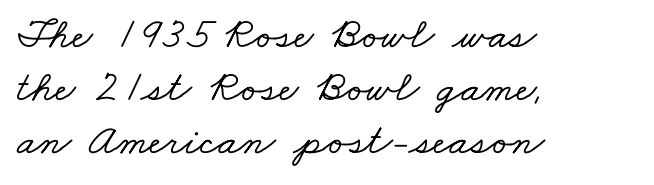
Q: Is the typeface a serif or a sans-serif typeface? A: Serif.
Q: Is the text underlined? A: No.
Q: How is the paragraph aligned? A: Left-aligned.
Q: Is the spacing between letters normal or unusually wide? A: Normal.
Q: Width (condensed, normal, or wide)? A: Wide.
Q: Stroke contrast? A: Low.
Q: x-height? A: Small.
Q: Monospaced? A: No.
